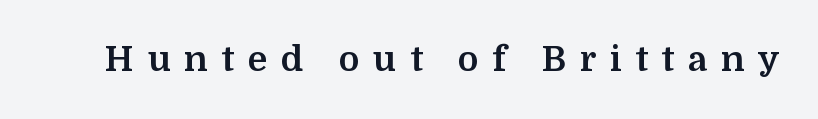
Underlining? Definitely not there. Posture: straight, roman, zero tilt. The gaps between neighbouring characters are conspicuously large. Is this a fixed-width face? No — the glyphs have proportional, varying widths. This rendering employs a face with finishing strokes, i.e., a serif.
